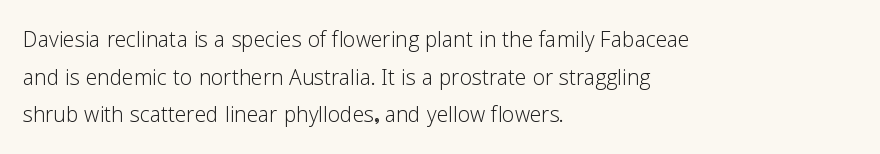
{"serif": "no", "italic": "no", "bold": "no", "weight": "light", "width": "normal", "stroke_contrast": "low", "x_height": "medium", "monospaced": "no", "underline": "no", "align": "left", "line_spacing": "normal", "line_spacing_ratio": 1.34, "letter_spacing": "normal", "letter_spacing_em": 0.0, "glyph_px": 28}
